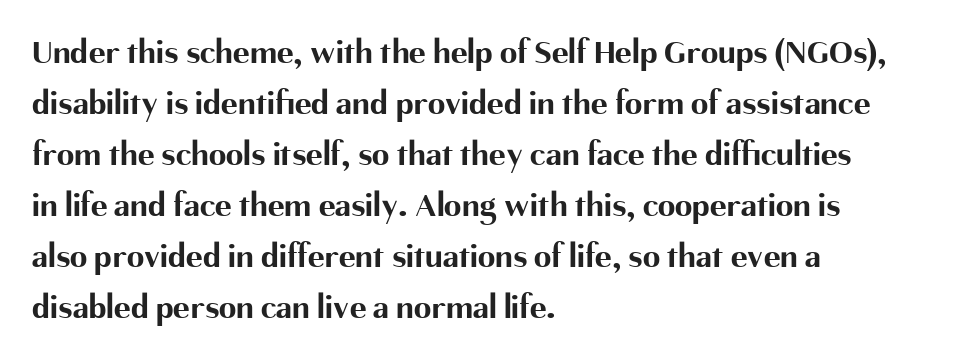
{"serif": "no", "italic": "no", "bold": "yes", "weight": "bold", "width": "normal", "stroke_contrast": "medium", "x_height": "medium", "monospaced": "no", "underline": "no", "align": "left", "line_spacing": "normal", "line_spacing_ratio": 1.46, "letter_spacing": "normal", "letter_spacing_em": 0.0, "glyph_px": 35}
